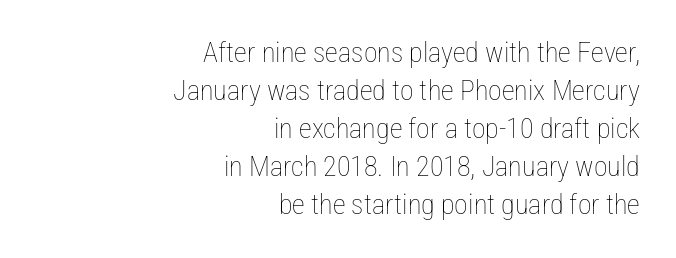
How are the letters spaced? Ordinarily, with no added tracking. Rendered with straight, roman letterforms. Here the designer chose a conventional face with non-uniform glyph widths. A flush-right, rag-left setting is used for this passage.
